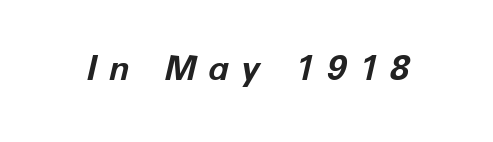
{"italic": "yes", "lean": "right", "slant_degrees": 12, "bold": "yes", "weight": "bold", "width": "normal", "stroke_contrast": "low", "x_height": "medium", "monospaced": "no", "underline": "no", "letter_spacing": "wide", "letter_spacing_em": 0.36, "glyph_px": 34}
